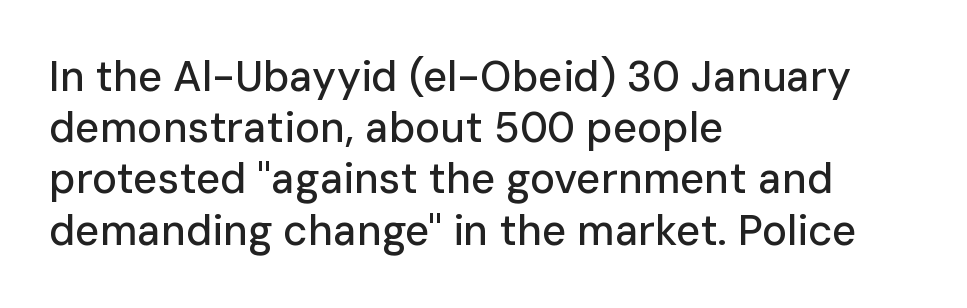
The letters advance in unequal steps, a hallmark of proportional type. Letter spacing: default. A clean baseline with only descenders dipping below it. Ordinary non-slanted type is in use. Horizontal alignment here is leftward, the default for most running prose. The face used here is a sans, in the tradition of grotesques and geometrics.
